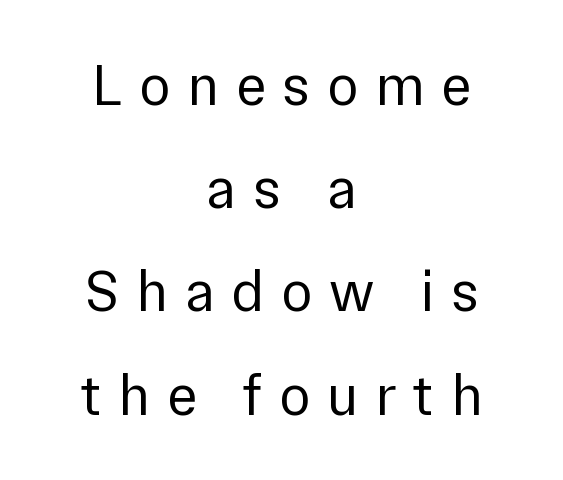
The image shows 58 px regular-weight sans-serif type, upright; set centered, line spacing 1.78x, unusually wide letter spacing (+0.29 em), not underlined; low stroke contrast and a medium x-height.
